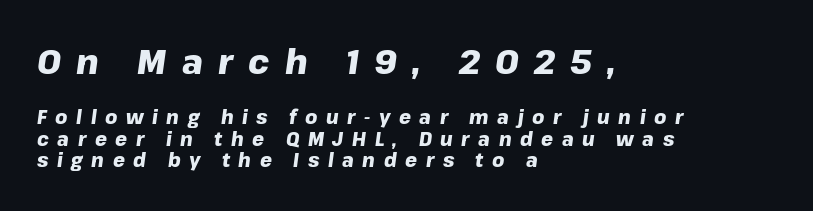
{"italic": "yes", "lean": "right", "slant_degrees": 8, "bold": "yes", "weight": "heavy", "width": "normal", "stroke_contrast": "low", "x_height": "medium", "monospaced": "no", "underline": "no", "align": "left", "line_spacing": "tight", "line_spacing_ratio": 1.14, "letter_spacing": "wide", "letter_spacing_em": 0.45, "larger_block": "first", "size_ratio": 1.79, "glyph_px": 34}
